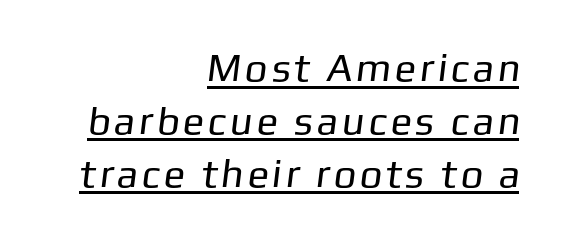
Looks like someone drew a line under every word here. No feet cap the strokes, marking this as sans-serif type. Successive baselines arrive at the customary interval. The rendering anchors every line to the right-hand side. No letter is thick-stroked: the sample isn't bold.
